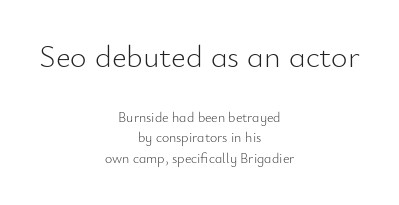
{"serif": "no", "italic": "no", "bold": "no", "weight": "light", "width": "normal", "stroke_contrast": "low", "x_height": "small", "monospaced": "no", "underline": "no", "align": "center", "line_spacing": "normal", "line_spacing_ratio": 1.45, "letter_spacing": "normal", "letter_spacing_em": 0.0, "larger_block": "first", "size_ratio": 2.29, "glyph_px": 32}
